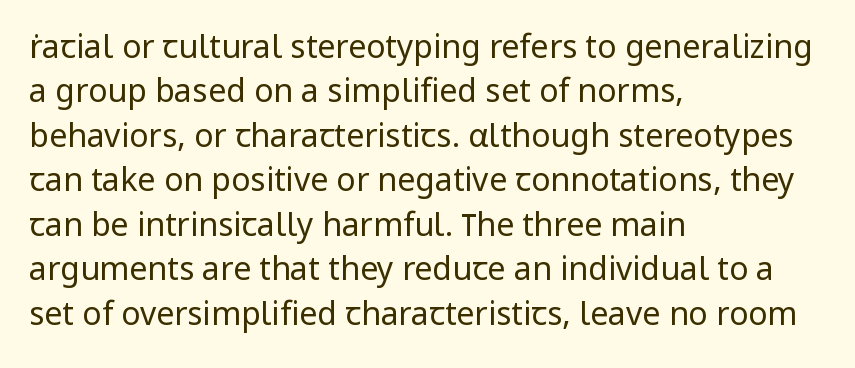
The image shows 32 px regular-weight sans-serif type, upright; set left-aligned, normal line spacing (1.39x), normal letter spacing, not underlined; low stroke contrast and a medium x-height.
